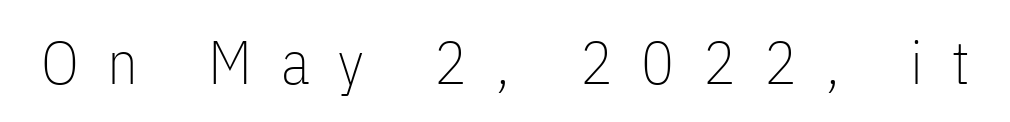
There is plenty of visible air inserted between adjacent glyphs. Check where the strokes stop: nothing finishes them off — pure sans. This sample has the flowing, uneven cadence of proportional lettering. Beneath every word, the page is bare. The typography opts for an upright posture over an oblique one. On a weight scale, this lands at 450 or below.
